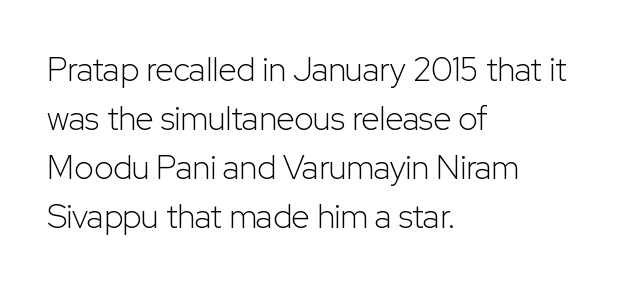
The image shows 33 px light sans-serif type, upright; set left-aligned, normal line spacing (1.48x), normal letter spacing, not underlined; low stroke contrast and a medium x-height.
